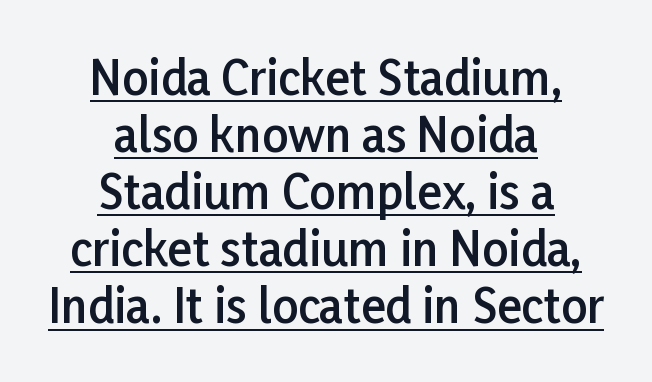
Look at the tracking — it's just the regular setting, nothing added. The rendering positions every line midway between the sides. Strokes here are thickened, but only to semibold level. Caption: lettering with a line underneath.
